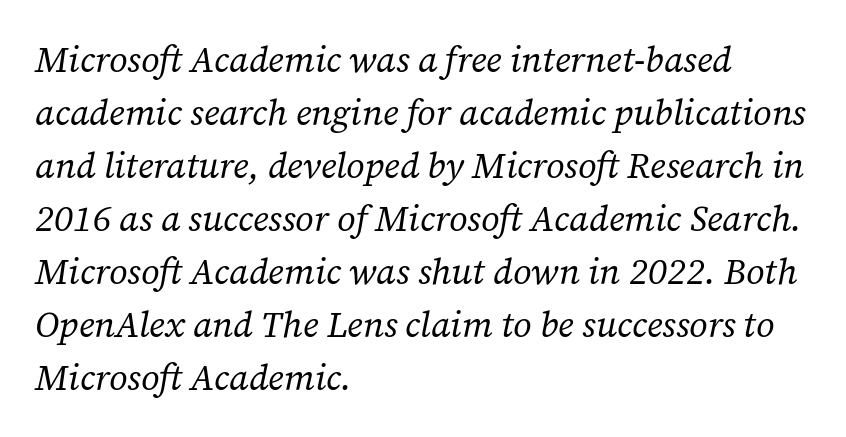
{"serif": "yes", "italic": "yes", "lean": "right", "slant_degrees": 12, "bold": "no", "weight": "regular", "width": "normal", "stroke_contrast": "low", "x_height": "medium", "monospaced": "no", "underline": "no", "align": "left", "line_spacing": "normal", "line_spacing_ratio": 1.47, "letter_spacing": "normal", "letter_spacing_em": 0.0, "glyph_px": 36}
